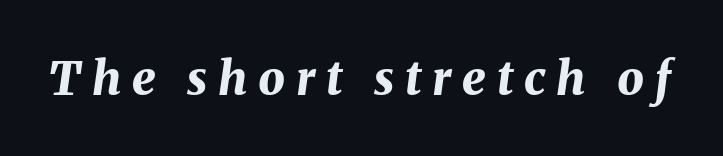
Q: Is the text bold? A: Yes.
Q: Is the text italic (slanted)? A: Yes, it leans right by about 8 degrees.
Q: Is the text underlined? A: No.
Q: Is the spacing between letters normal or unusually wide? A: Unusually wide.
Q: Width (condensed, normal, or wide)? A: Normal.
Q: Stroke contrast? A: Medium.
Q: x-height? A: Medium.
Q: Monospaced? A: No.
